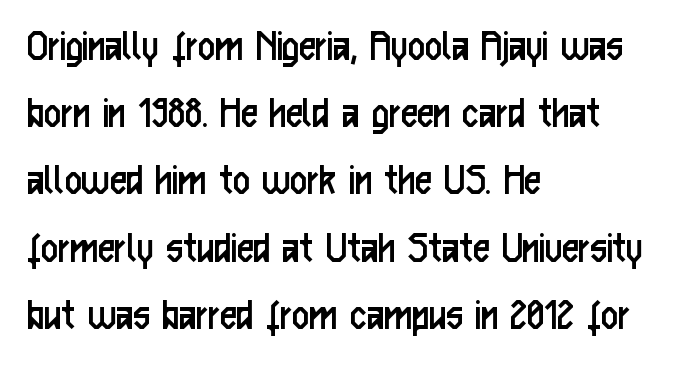
{"serif": "no", "italic": "no", "bold": "no", "weight": "regular", "width": "condensed", "stroke_contrast": "low", "x_height": "medium", "monospaced": "no", "underline": "no", "align": "left", "line_spacing": "normal", "line_spacing_ratio": 1.43, "letter_spacing": "normal", "letter_spacing_em": 0.0, "glyph_px": 47}
